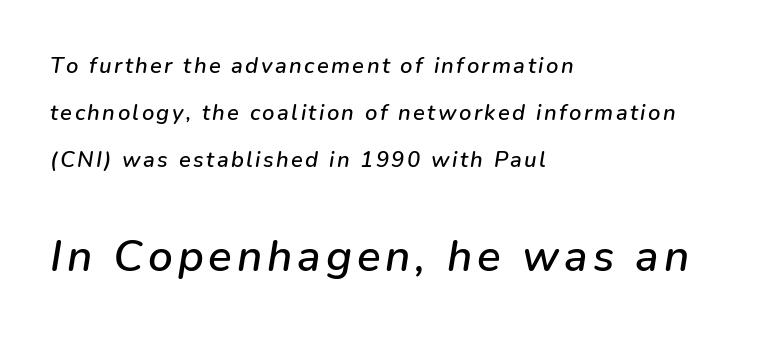
You get the small type first, then a jump to larger type. The rendering uses natural spacing where letterforms have individual widths. The zone under the glyphs is completely vacant. This sample is left-justified, so line endings fall wherever the words run out. Does the leading feel generous? Absolutely, it's lavish. This is oblique type, the kind used for emphasis or titles.
